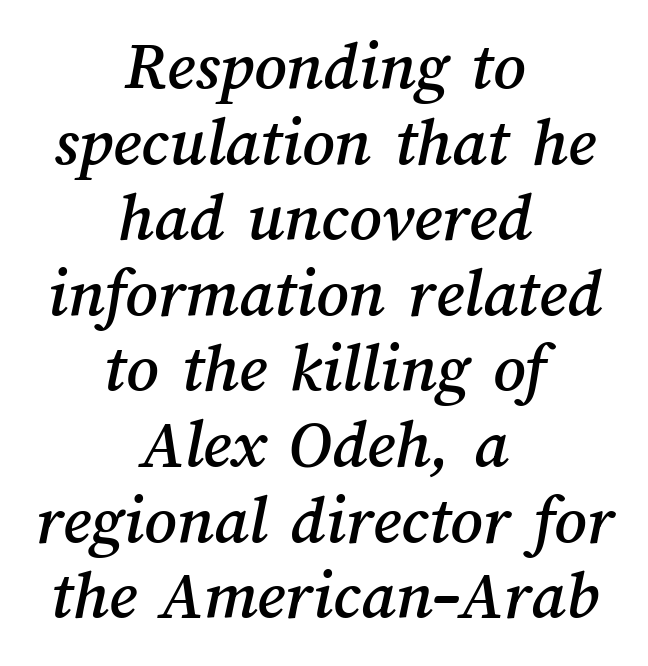
Closely set lines give the paragraph a compact silhouette. Plain, unruled lines of type. The text block is weighted toward neither margin, spreading evenly from the middle. Each letter keeps its own natural width here, so spacing adapts to shape. The type is set solid horizontally, with unmodified tracking.
